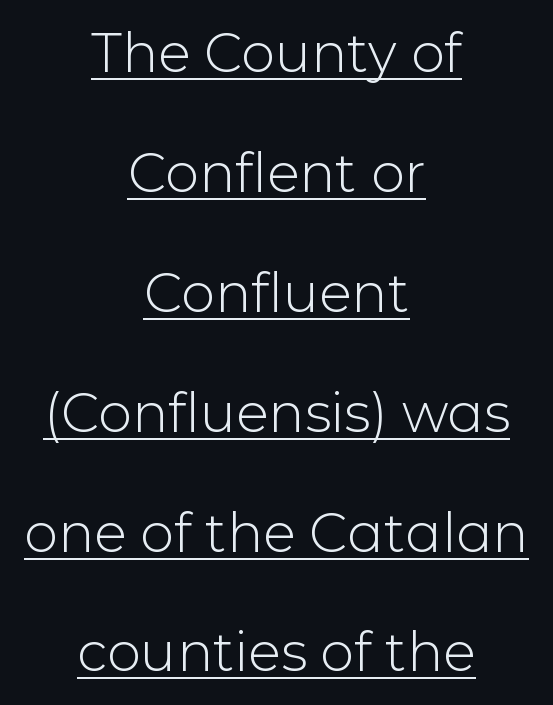
Q: Is the text bold? A: No.
Q: Is the text italic (slanted)? A: No, it is upright.
Q: Is the typeface a serif or a sans-serif typeface? A: Sans-serif.
Q: Is the text underlined? A: Yes.
Q: How is the paragraph aligned? A: Centered.
Q: Is the spacing between letters normal or unusually wide? A: Normal.
Q: Is the spacing between lines tight, normal or loose? A: Loose.
Q: Width (condensed, normal, or wide)? A: Normal.
Q: Stroke contrast? A: Low.
Q: x-height? A: Medium.
Q: Monospaced? A: No.
